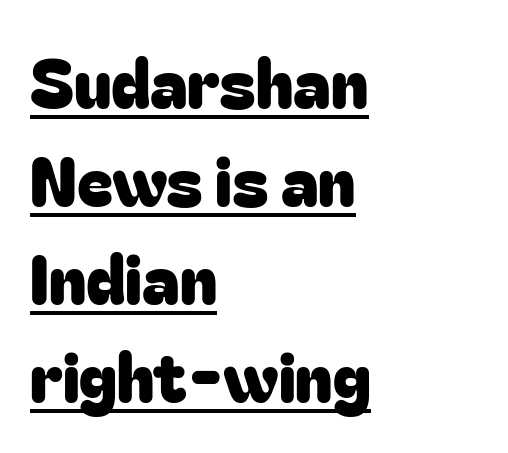
The passage shown is typeset with a sans-serif family. Each line of the rendering has a horizontal stroke beneath the glyphs. This sample is left-justified, so line endings fall wherever the words run out. The passage shown stacks its lines at a standard gap. Tall strokes in this sample are plumb rather than angled. How are the letters spaced? Ordinarily, with no added tracking.
